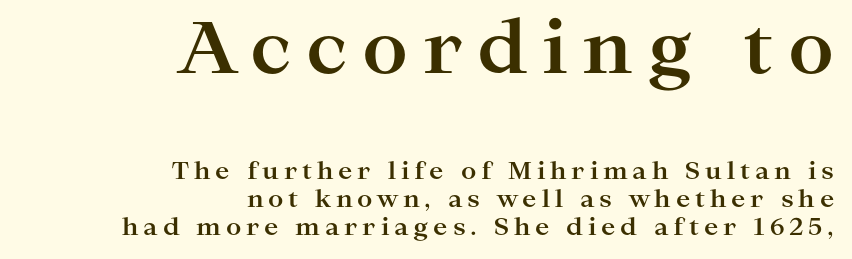
The image shows 72 px bold, wide serif type, upright; set right-aligned, line spacing 1.17x, unusually wide letter spacing (+0.2 em), not underlined; the first (top) block is 3.0x larger; high stroke contrast and a medium x-height.
